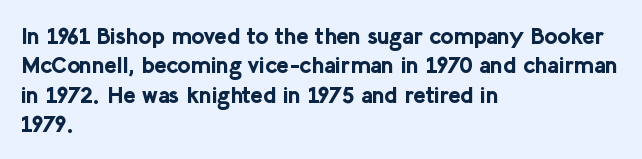
In terms of posture, this sample is upright. Whoever set this chose a conventional vertical rhythm. The space directly below the letters is spotless. A typesetter would call this zero additional tracking.
